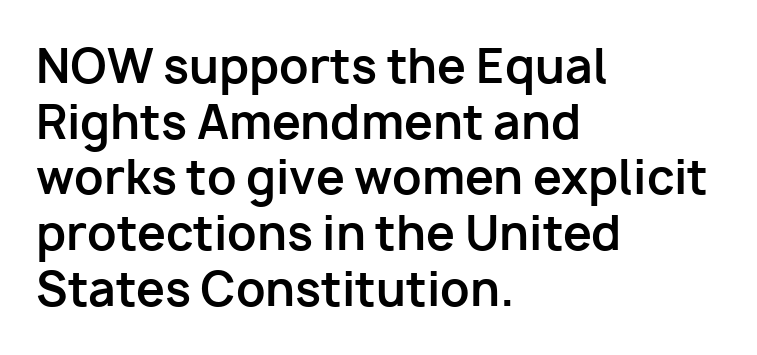
Q: Is the text bold? A: Yes.
Q: Is the text italic (slanted)? A: No, it is upright.
Q: Is the typeface a serif or a sans-serif typeface? A: Sans-serif.
Q: Is the text underlined? A: No.
Q: How is the paragraph aligned? A: Left-aligned.
Q: Is the spacing between letters normal or unusually wide? A: Normal.
Q: Width (condensed, normal, or wide)? A: Normal.
Q: Stroke contrast? A: Low.
Q: x-height? A: Medium.
Q: Monospaced? A: No.
